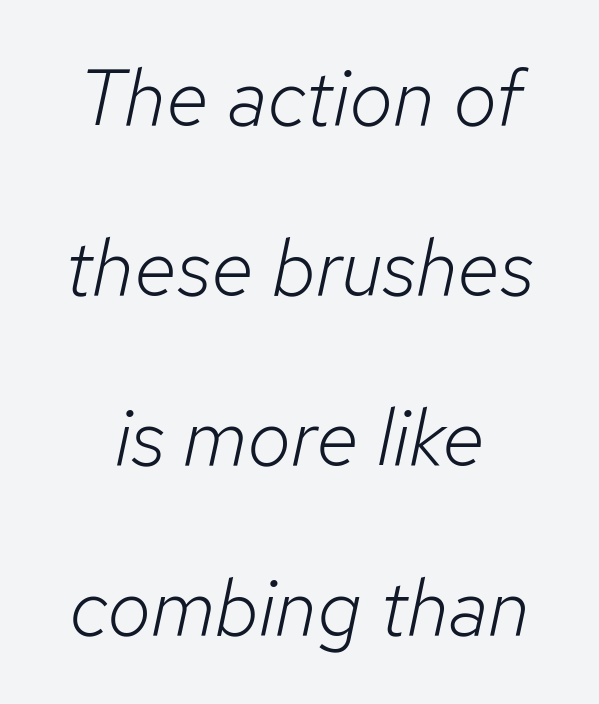
Q: Is the text bold? A: No.
Q: Is the text italic (slanted)? A: Yes, it leans right by about 12 degrees.
Q: Is the text underlined? A: No.
Q: Is the spacing between letters normal or unusually wide? A: Normal.
Q: Is the spacing between lines tight, normal or loose? A: Loose.
Q: Width (condensed, normal, or wide)? A: Normal.
Q: Stroke contrast? A: Low.
Q: x-height? A: Medium.
Q: Monospaced? A: No.
